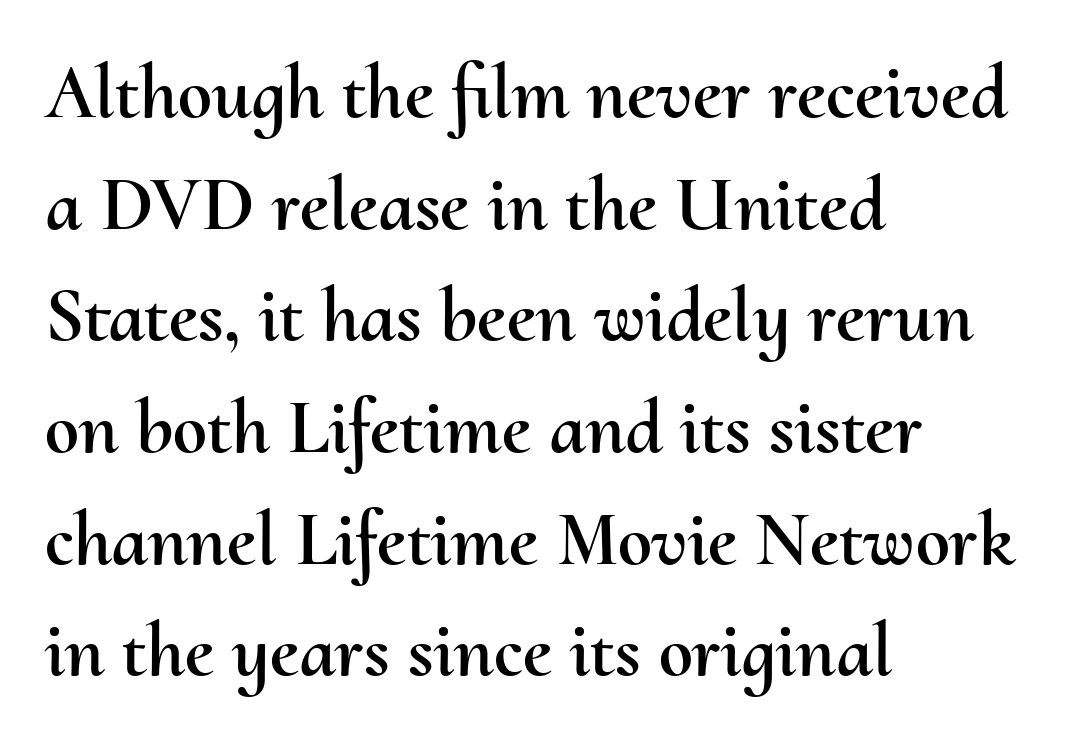
{"italic": "no", "width": "normal", "stroke_contrast": "medium", "x_height": "small", "monospaced": "no", "underline": "no", "align": "left", "line_spacing": "normal", "line_spacing_ratio": 1.45, "letter_spacing": "normal", "letter_spacing_em": 0.0, "glyph_px": 77}
